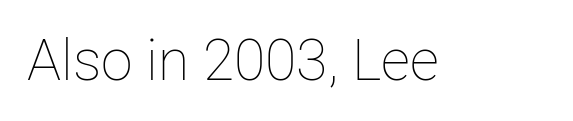
The face looks like a standard text weight, possibly lighter. Rendered with straight, roman letterforms. Quick note: underline off. You could not count columns in this text — the font is proportionally spaced. Is the letter spacing exaggerated? No — it looks like the ordinary default.
